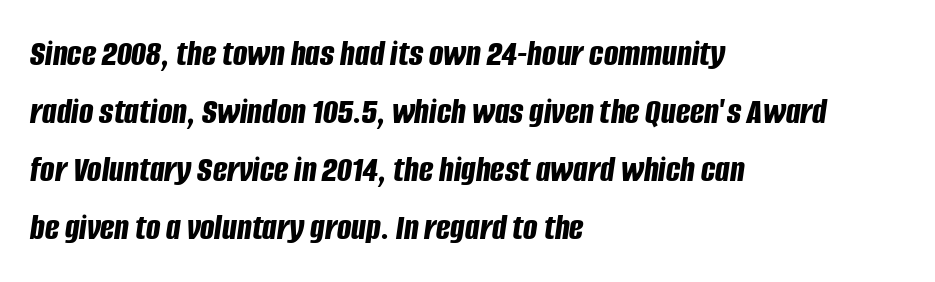
{"italic": "yes", "lean": "right", "slant_degrees": 8, "bold": "yes", "weight": "bold", "width": "condensed", "stroke_contrast": "low", "x_height": "large", "monospaced": "no", "underline": "no", "align": "left", "line_spacing": "normal", "line_spacing_ratio": 1.53, "letter_spacing": "normal", "letter_spacing_em": 0.0, "glyph_px": 38}
